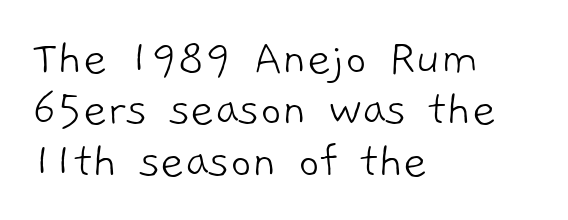
A student would call this left alignment; a typographer would say flush left, rag right. Successive baselines arrive quickly, one right under another. What stands out about the letter spacing? Nothing — it is the standard amount. The letters advance in unequal steps, a hallmark of proportional type. In terms of letterform style, serifs are entirely absent. A quiet, ordinary-to-light weight characterises the typeface.
